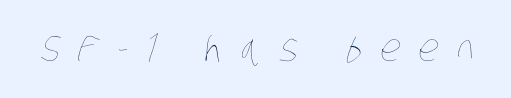
{"bold": "no", "weight": "thin", "width": "condensed", "stroke_contrast": "low", "x_height": "large", "monospaced": "no", "underline": "no", "letter_spacing": "wide", "letter_spacing_em": 0.49, "glyph_px": 37}
